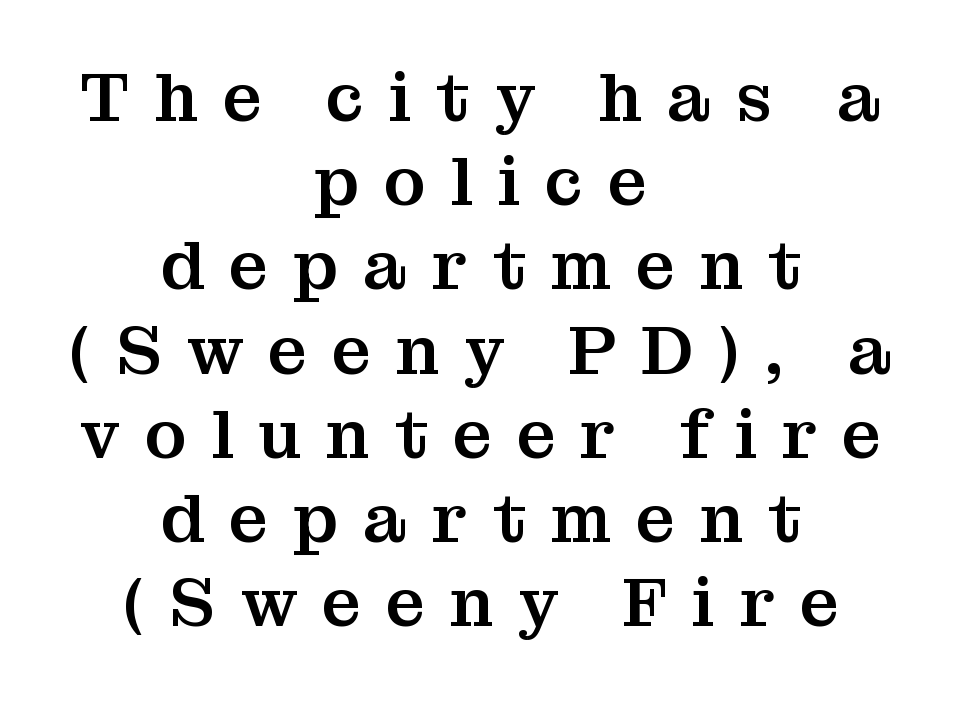
The image shows 69 px serif type, upright; set centered, line spacing 1.22x, unusually wide letter spacing (+0.36 em), not underlined; medium stroke contrast and a medium x-height.
